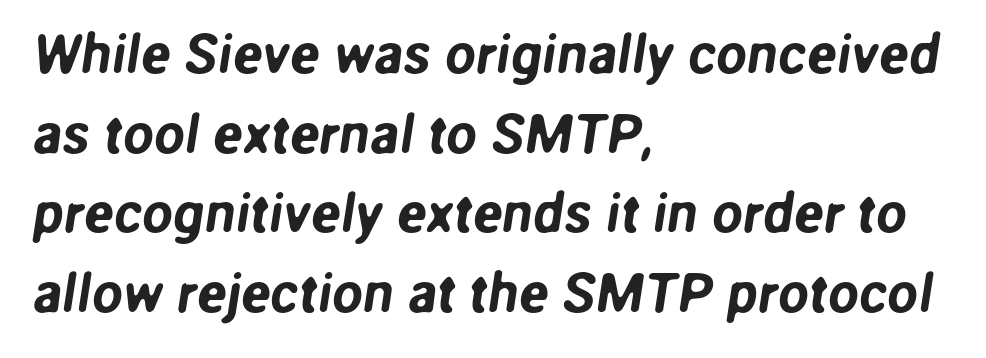
The image shows 55 px sans-serif type; set left-aligned, normal line spacing (1.45x), normal letter spacing, not underlined; low stroke contrast and a medium x-height.
